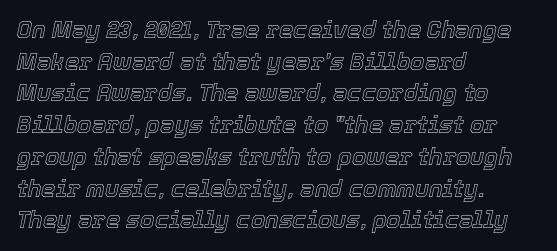
{"italic": "yes", "lean": "right", "slant_degrees": 12, "underline": "no", "align": "left", "line_spacing": "normal", "line_spacing_ratio": 1.38, "letter_spacing": "normal", "letter_spacing_em": 0.0, "glyph_px": 23}
